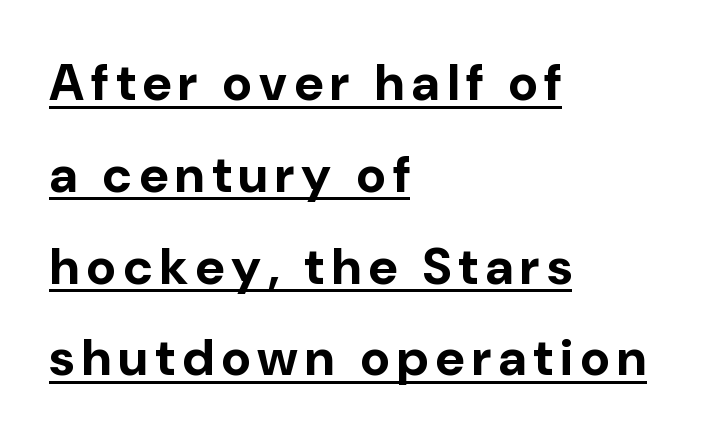
Q: Is the text bold? A: Yes.
Q: Is the text italic (slanted)? A: No, it is upright.
Q: Is the typeface a serif or a sans-serif typeface? A: Sans-serif.
Q: Is the text underlined? A: Yes.
Q: How is the paragraph aligned? A: Left-aligned.
Q: Width (condensed, normal, or wide)? A: Normal.
Q: Stroke contrast? A: Low.
Q: x-height? A: Medium.
Q: Monospaced? A: No.
